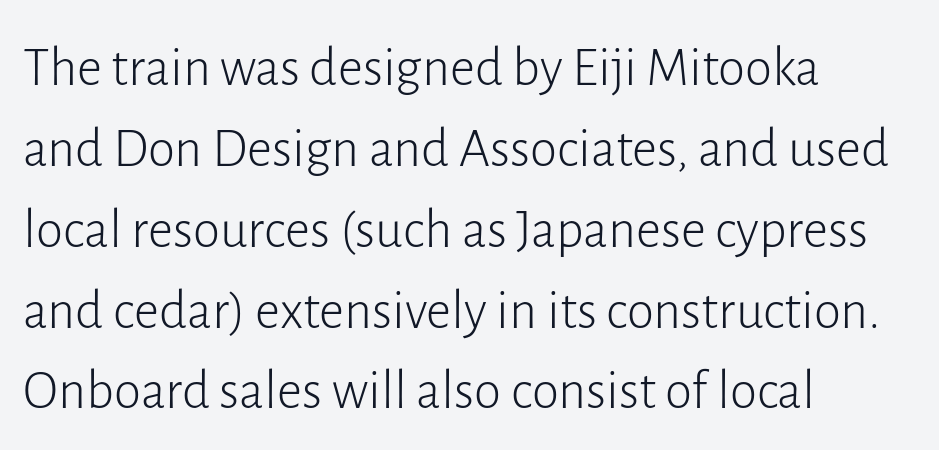
The image shows 55 px light sans-serif type, upright; set left-aligned, normal line spacing (1.47x), normal letter spacing, not underlined; low stroke contrast and a medium x-height.
